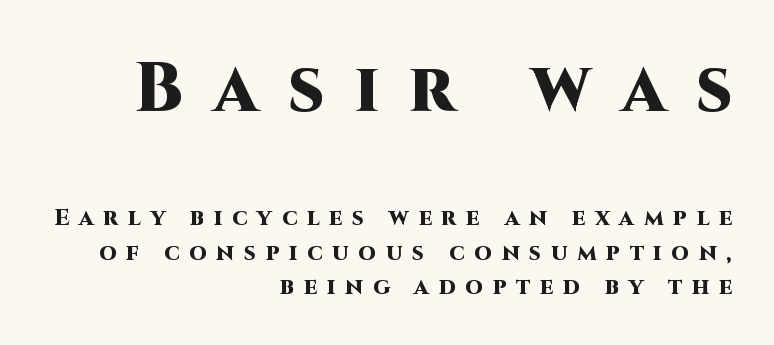
{"serif": "no", "italic": "no", "bold": "yes", "weight": "heavy", "width": "normal", "stroke_contrast": "high", "x_height": "large", "monospaced": "no", "underline": "no", "align": "right", "line_spacing": "normal", "line_spacing_ratio": 1.49, "letter_spacing": "wide", "letter_spacing_em": 0.42, "larger_block": "first", "size_ratio": 3.04, "glyph_px": 70}
